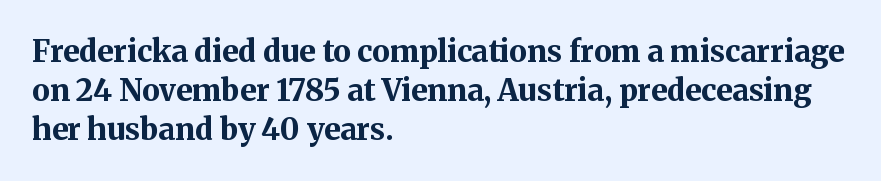
Honestly, there is no underline to notice here at all. Is this a sans? No — the strokes have serifs. Ordinary non-slanted type is in use. The rendering uses a bold face; every stroke is thick and dark. The letters advance in unequal steps, a hallmark of proportional type. Summary of vertical rhythm: regular, with standard interline spacing.
